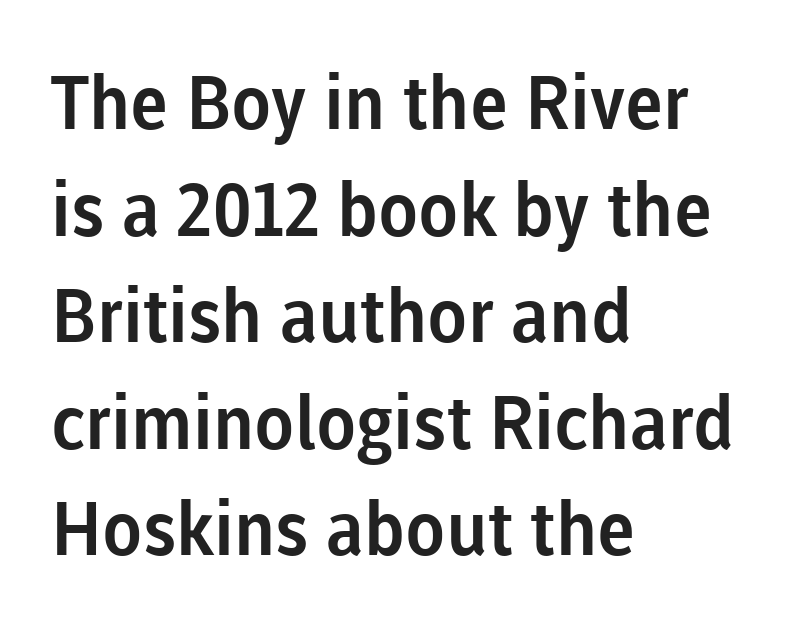
The line texture is even and compact thanks to regular tracking. Upright lettering throughout. The designer left line spacing at the default. Typeset ragged right — the left edge is the straight one. The typeface chosen for these lines omits serifs. Beneath every word, the page is bare.
